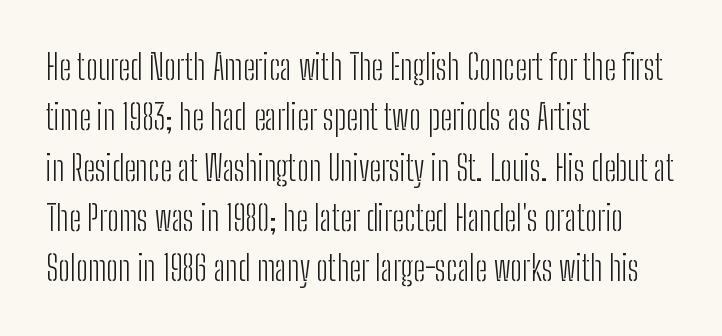
The image shows 34 px light, condensed sans-serif type, upright; set left-aligned, normal line spacing (1.48x), normal letter spacing, not underlined; low stroke contrast and a medium x-height.
